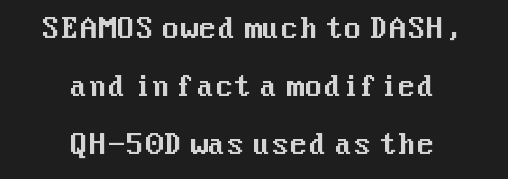
Default kerning and tracking; the words read as compact shapes. Each new line begins a long way beneath the previous one. Has an underline been added? It has not. Rendered with straight, roman letterforms.
